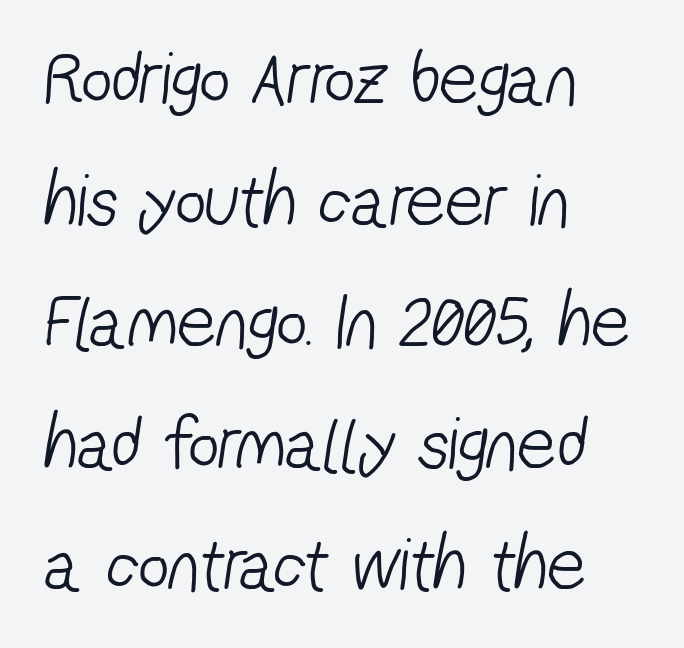
The face used here is a sans, in the tradition of grotesques and geometrics. Any mark beneath the type? The region is blank. Look at the tracking — it's just the regular setting, nothing added. Normally led — the rows are evenly, conventionally spaced. These lines stack with their left ends in a neat column. Ink coverage per letter is moderate at most.
